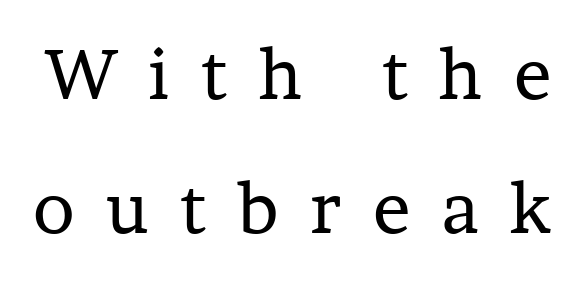
Q: Is the text bold? A: No.
Q: Is the text italic (slanted)? A: No, it is upright.
Q: Is the typeface a serif or a sans-serif typeface? A: Serif.
Q: Is the text underlined? A: No.
Q: Is the spacing between letters normal or unusually wide? A: Unusually wide.
Q: Is the spacing between lines tight, normal or loose? A: Loose.
Q: Width (condensed, normal, or wide)? A: Normal.
Q: Stroke contrast? A: Low.
Q: x-height? A: Medium.
Q: Monospaced? A: No.
